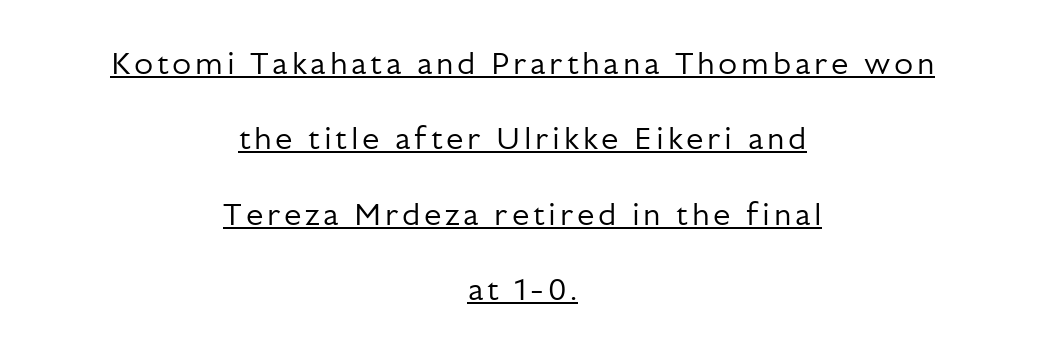
Q: Is the text bold? A: No.
Q: Is the text italic (slanted)? A: No, it is upright.
Q: Is the typeface a serif or a sans-serif typeface? A: Sans-serif.
Q: Is the text underlined? A: Yes.
Q: How is the paragraph aligned? A: Centered.
Q: Is the spacing between lines tight, normal or loose? A: Loose.
Q: Width (condensed, normal, or wide)? A: Normal.
Q: Stroke contrast? A: Low.
Q: x-height? A: Medium.
Q: Monospaced? A: No.
